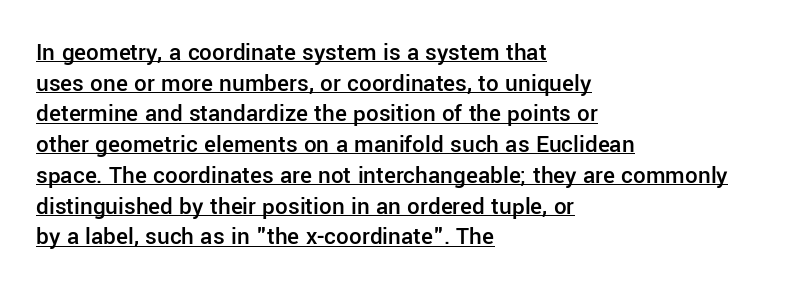
{"italic": "no", "bold": "semi", "underline": "yes", "align": "left", "line_spacing_ratio": 1.23, "letter_spacing": "normal", "letter_spacing_em": 0.0, "glyph_px": 25}
